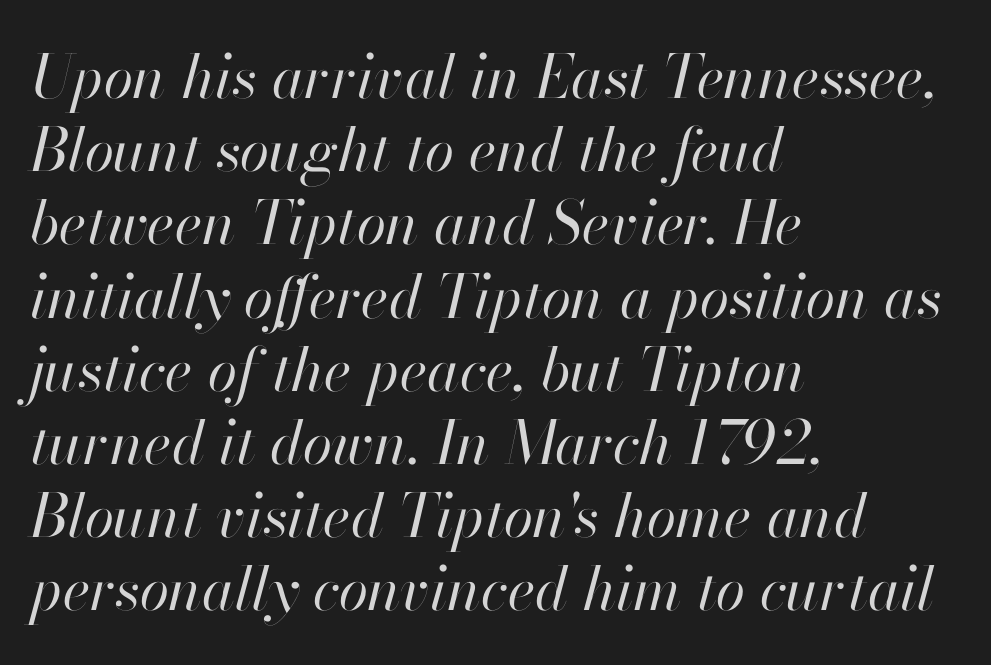
Looking at the ascenders, they clearly lean. Characters follow at the spacing the type designer built in. Stroke thickness stays within the range of a standard reading face or lighter. The letters advance in unequal steps, a hallmark of proportional type. Each line starts at the same left margin while the right side varies.
